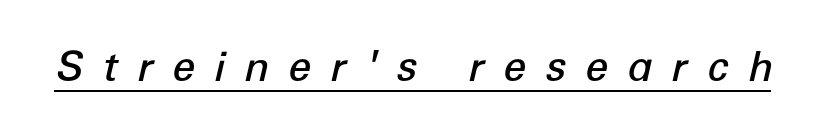
{"italic": "yes", "lean": "right", "slant_degrees": 12, "bold": "semi", "weight": "semibold", "width": "normal", "stroke_contrast": "low", "x_height": "medium", "monospaced": "no", "underline": "yes", "letter_spacing": "wide", "letter_spacing_em": 0.46, "glyph_px": 41}
